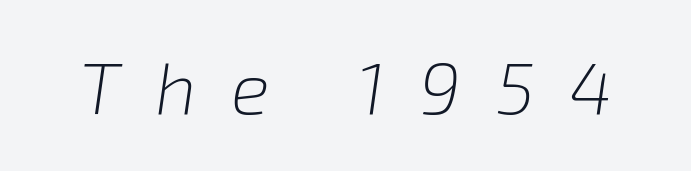
{"italic": "yes", "lean": "right", "slant_degrees": 8, "bold": "no", "weight": "light", "width": "normal", "stroke_contrast": "low", "x_height": "medium", "monospaced": "no", "underline": "no", "letter_spacing": "wide", "letter_spacing_em": 0.48, "glyph_px": 73}
